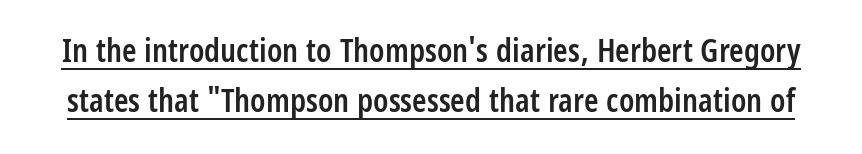
Nothing unusual about the tracking: characters are spaced as the font intends. Compared with typical paragraphs, the rows here are spaced about the same. Is this a fixed-width face? No — the glyphs have proportional, varying widths. Weight: semibold (demi). Type style note: lacks serifs. A roman cut, with each character standing at attention.
